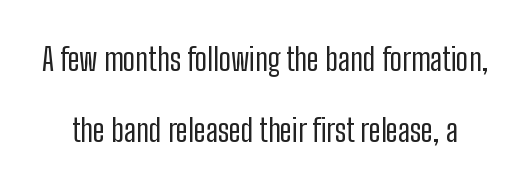
The line-height multiplier appears high, well above default. Any mark beneath the type? The region is blank. The typeface has the unassuming heft of standard copy or less. This rendering employs a face without finishing strokes, i.e., a sans-serif. Designer's note — italics off, roman on. A typesetter would call this proportional, since set widths differ per character.
